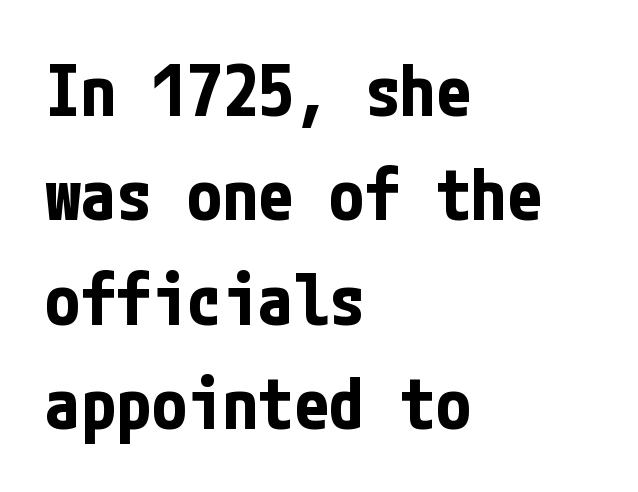
The rag falls on the right side of this text block. Short note: letters normally spaced. The space beneath each line is pristine and unruled. Does the type have serifs? No, each stem ends abruptly. Rows of type keep a routine distance in the vertical direction. The glyphs have the mass of a bold cut.
